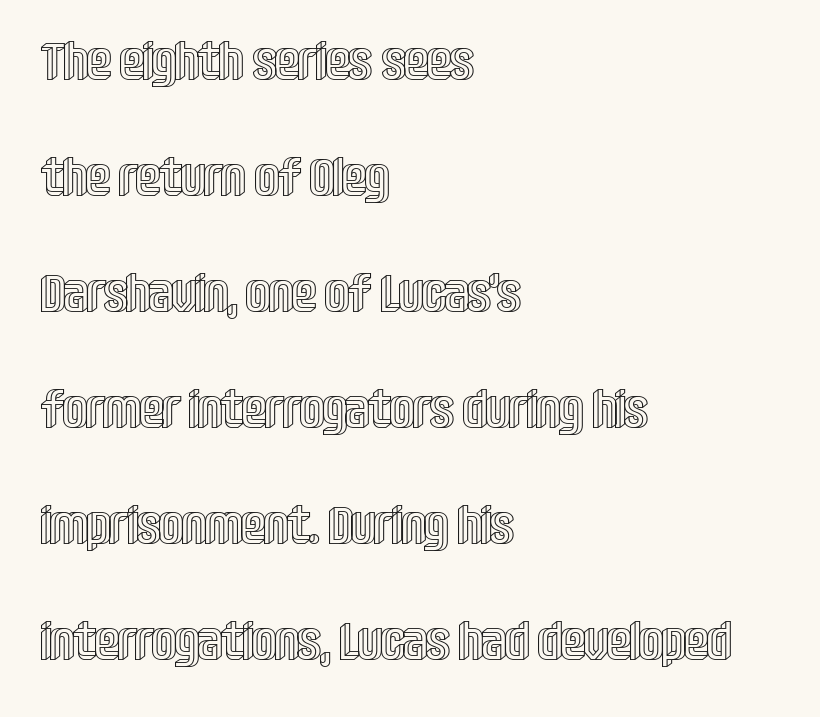
Anything drawn beneath the words? Only blank space. A typesetter would call this zero additional tracking. The specimen reads as upright at a glance. The passage shown is typed in a proportional face where columns would drift. Reading down the block, your eye returns to a fixed left position each line.
